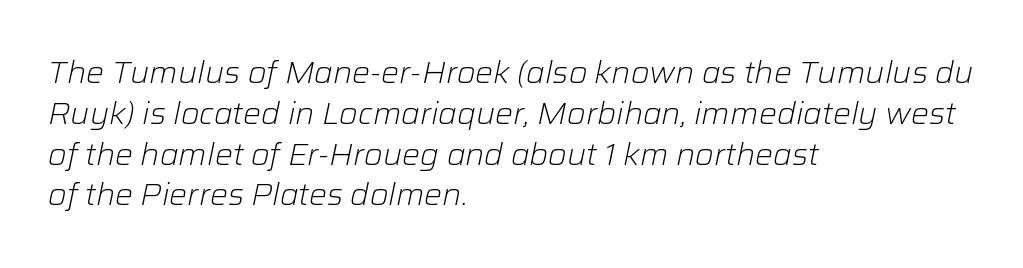
{"italic": "yes", "lean": "right", "slant_degrees": 12, "bold": "no", "weight": "light", "width": "normal", "stroke_contrast": "low", "x_height": "medium", "monospaced": "no", "underline": "no", "align": "left", "line_spacing": "normal", "line_spacing_ratio": 1.36, "letter_spacing": "normal", "letter_spacing_em": 0.0, "glyph_px": 30}
